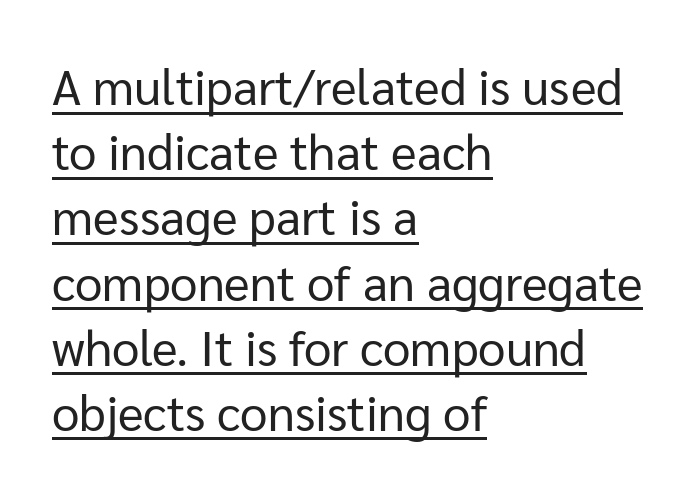
{"serif": "no", "italic": "no", "bold": "no", "weight": "regular", "width": "normal", "stroke_contrast": "low", "x_height": "medium", "monospaced": "no", "underline": "yes", "align": "left", "line_spacing": "normal", "line_spacing_ratio": 1.33, "letter_spacing": "normal", "letter_spacing_em": 0.0, "glyph_px": 49}
